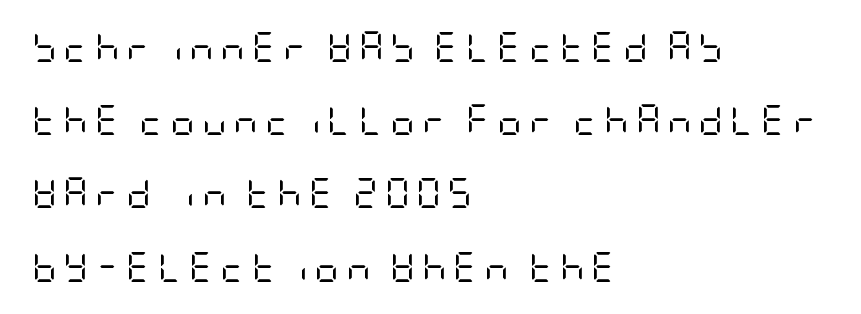
Weight: in the light-to-regular range. Words float on clear page, feet unadorned. What stands out about the letter spacing? Its width — letters are far apart. The paragraph has a hard left edge and a soft right edge.
